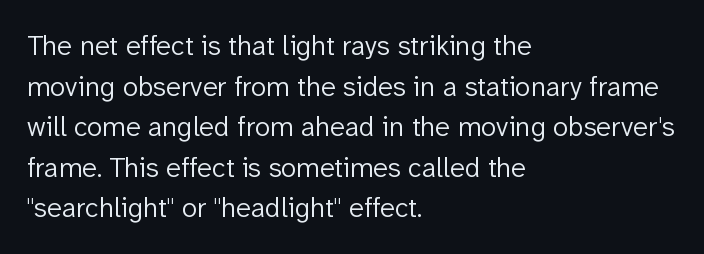
Q: Is the text bold? A: No.
Q: Is the text italic (slanted)? A: No, it is upright.
Q: Is the typeface a serif or a sans-serif typeface? A: Sans-serif.
Q: Is the text underlined? A: No.
Q: How is the paragraph aligned? A: Left-aligned.
Q: Is the spacing between letters normal or unusually wide? A: Normal.
Q: Is the spacing between lines tight, normal or loose? A: Normal.
Q: Width (condensed, normal, or wide)? A: Normal.
Q: Stroke contrast? A: Low.
Q: x-height? A: Medium.
Q: Monospaced? A: No.
